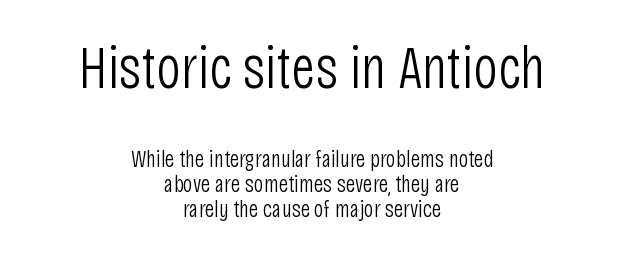
{"serif": "no", "italic": "no", "bold": "no", "weight": "light", "width": "condensed", "stroke_contrast": "low", "x_height": "large", "monospaced": "no", "underline": "no", "align": "center", "line_spacing": "tight", "line_spacing_ratio": 1.06, "letter_spacing": "normal", "letter_spacing_em": 0.0, "larger_block": "first", "size_ratio": 2.5, "glyph_px": 60}
